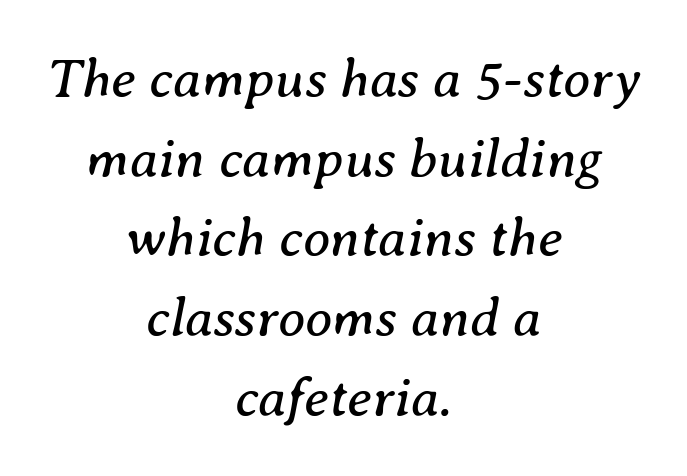
Q: Is the text bold? A: No.
Q: Is the text italic (slanted)? A: Yes, it leans right by about 8 degrees.
Q: Is the typeface a serif or a sans-serif typeface? A: Serif.
Q: Is the text underlined? A: No.
Q: How is the paragraph aligned? A: Centered.
Q: Is the spacing between letters normal or unusually wide? A: Normal.
Q: Is the spacing between lines tight, normal or loose? A: Normal.
Q: Width (condensed, normal, or wide)? A: Normal.
Q: Stroke contrast? A: Medium.
Q: x-height? A: Medium.
Q: Monospaced? A: No.
